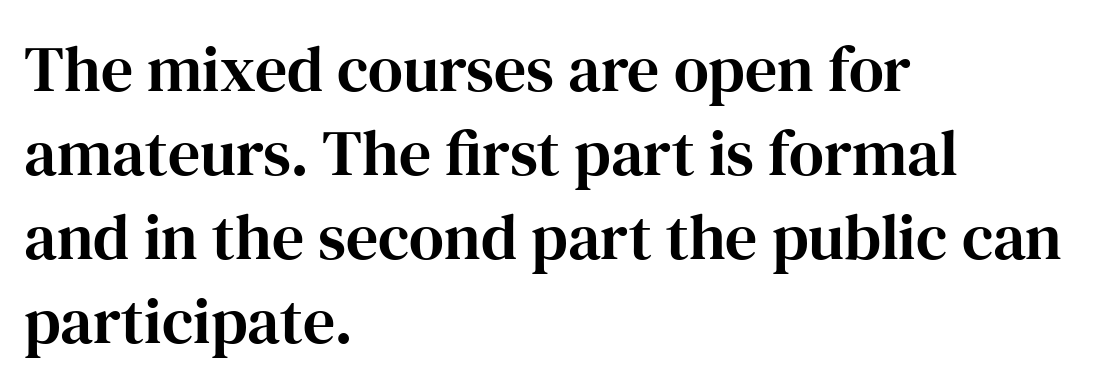
Upright lettering throughout. The rendering uses natural spacing where letterforms have individual widths. The rendering shows small feet on the letterforms — a serif design. This block has exactly the height ordinary leading produces. A bare baseline throughout the passage. This sample uses plain, unmodified letter spacing.
